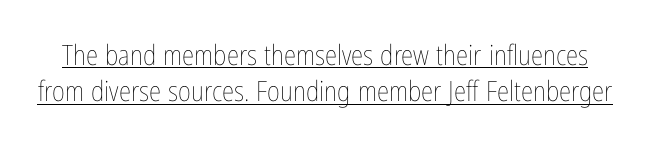
Glance below the letters and you will spot a drawn line. Posture: vertical. The passage shown is typed in a proportional face where columns would drift. Vertical stems look standard width or narrower in stroke.
